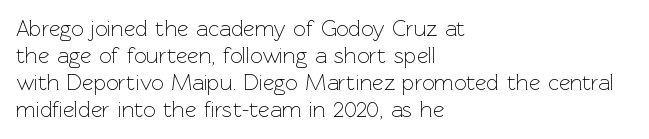
Beneath every word, the page is bare. The lettering holds an erect, upright posture throughout. Caption: face not bold, strokes unweighted. The gaps between neighbouring characters are ordinary and unremarkable.
